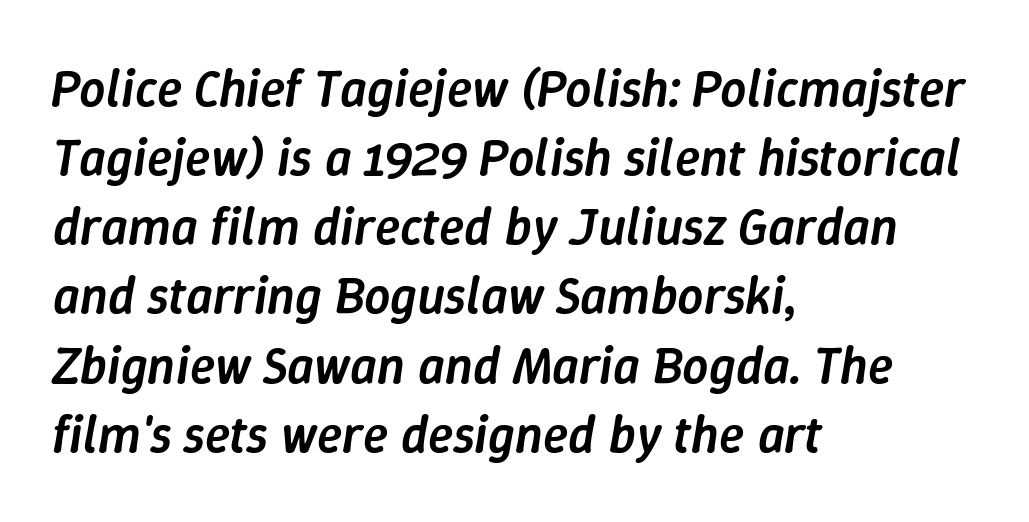
Q: Is the text bold? A: Semi-bold.
Q: Is the text italic (slanted)? A: Yes, it leans right by about 9 degrees.
Q: Is the text underlined? A: No.
Q: How is the paragraph aligned? A: Left-aligned.
Q: Is the spacing between letters normal or unusually wide? A: Normal.
Q: Is the spacing between lines tight, normal or loose? A: Normal.
Q: Width (condensed, normal, or wide)? A: Normal.
Q: Stroke contrast? A: Low.
Q: x-height? A: Medium.
Q: Monospaced? A: No.
